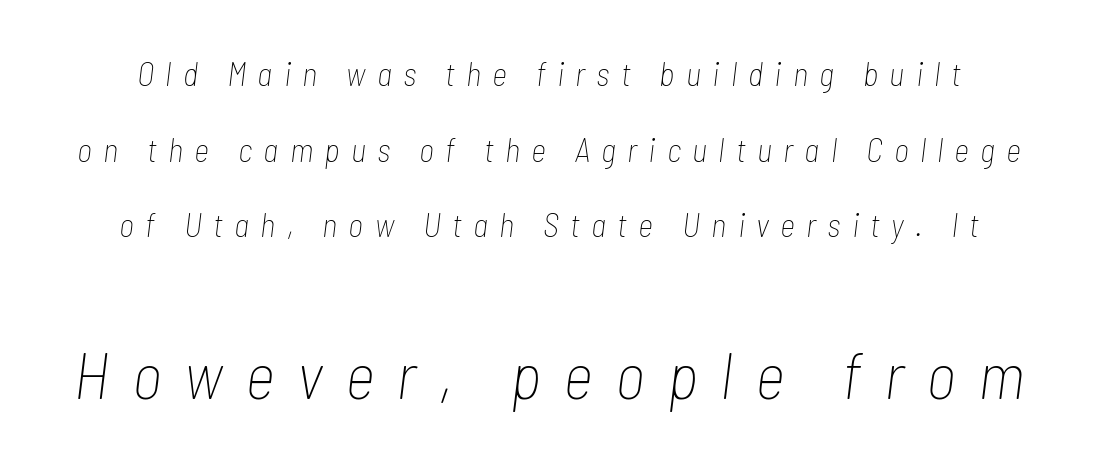
The image shows 66 px thin, condensed type, italic (leaning right); set loose line spacing (2.29x), unusually wide letter spacing (+0.34 em), not underlined; the second (bottom) block is 2.0x larger; low stroke contrast and a medium x-height.
